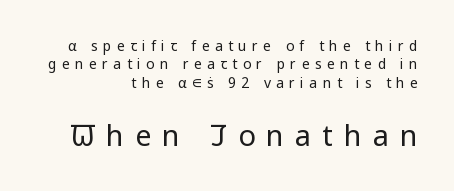
The rows are spaced the way most documents space them. The specimen reads as upright at a glance. Line ends are locked; line starts wander. The passage shown is typeset with a sans-serif family. Character size in the trailing block exceeds that of the leading block. These lines are rendered in a variable-pitch font.
